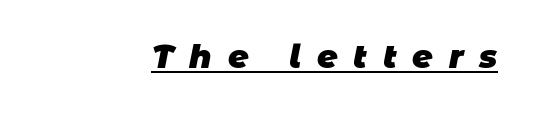
Spacing verdict: proportional, widths tailored to each character. Weight: bold. Compared with undecorated copy, this sample adds a rule below the words. The type family on display is of the sans-serif kind. The passage shown has open, widely tracked lettering throughout.
